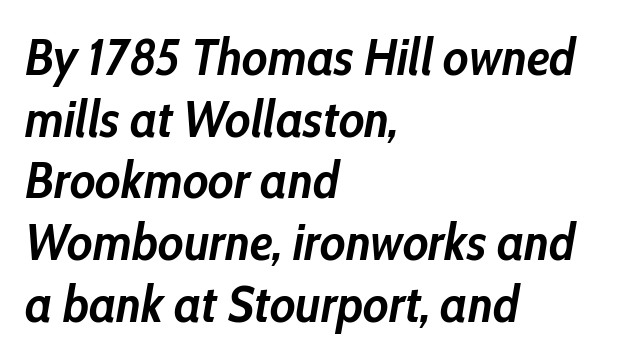
The image shows 51 px semibold, condensed type, italic (leaning right); set left-aligned, line spacing 1.21x, normal letter spacing, not underlined; low stroke contrast and a medium x-height.
